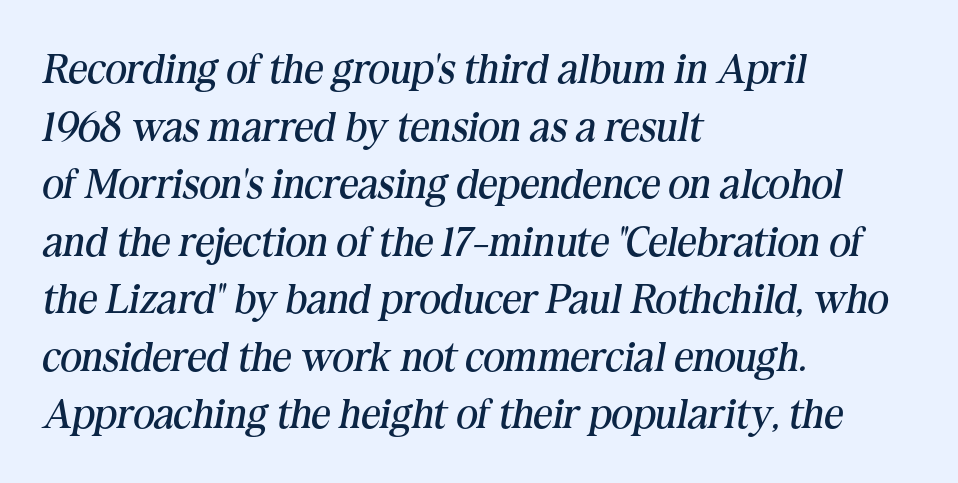
{"serif": "yes", "italic": "yes", "lean": "right", "slant_degrees": 10, "bold": "no", "weight": "regular", "width": "normal", "stroke_contrast": "medium", "x_height": "medium", "monospaced": "no", "underline": "no", "align": "left", "line_spacing": "normal", "line_spacing_ratio": 1.37, "letter_spacing": "normal", "letter_spacing_em": 0.0, "glyph_px": 42}
